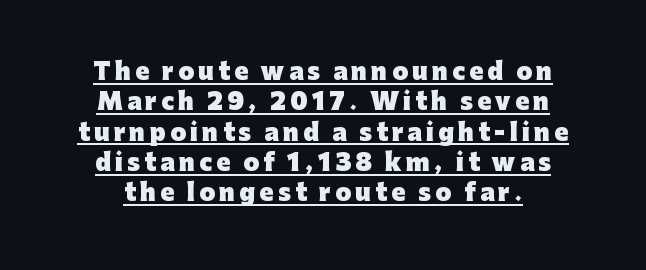
The image shows 23 px bold type, upright; set centered, normal line spacing (1.32x), underlined.
